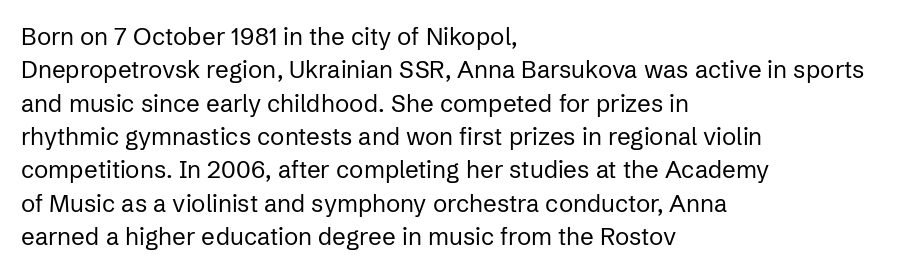
The letterforms sit at book weight or below. Posture: straight, roman, zero tilt. Tracking value appears to be zero — textbook default spacing. The passage shown stacks its lines at a standard gap. Is the block centered? No — it sits flush against the left margin. The foot of each line stays bare and open.
